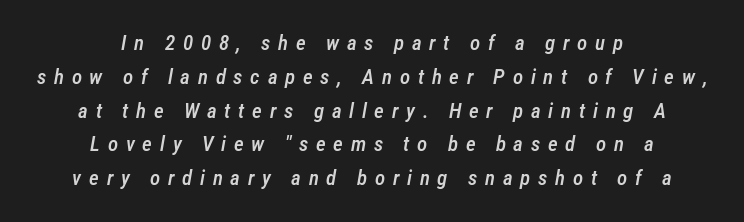
Q: Is the text bold? A: Semi-bold.
Q: Is the text italic (slanted)? A: Yes, it leans right by about 12 degrees.
Q: Is the text underlined? A: No.
Q: How is the paragraph aligned? A: Centered.
Q: Is the spacing between letters normal or unusually wide? A: Unusually wide.
Q: Is the spacing between lines tight, normal or loose? A: Normal.
